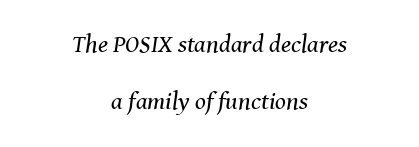
Q: Is the text bold? A: No.
Q: Is the text italic (slanted)? A: Yes, it leans right by about 8 degrees.
Q: Is the text underlined? A: No.
Q: How is the paragraph aligned? A: Centered.
Q: Is the spacing between letters normal or unusually wide? A: Normal.
Q: Is the spacing between lines tight, normal or loose? A: Loose.
